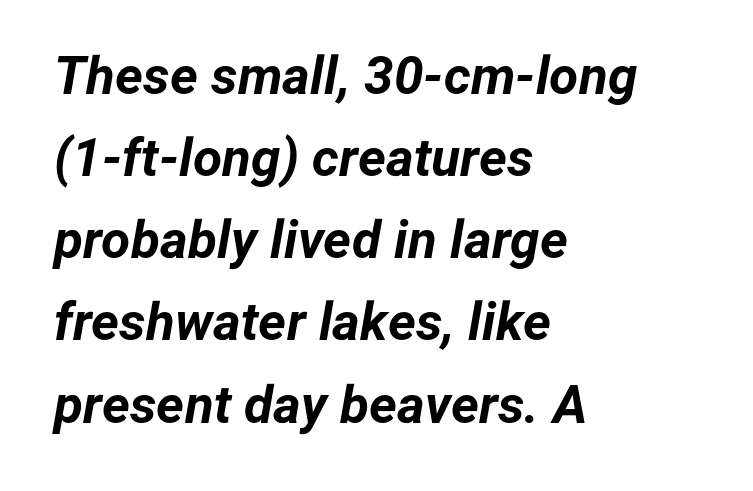
{"italic": "yes", "lean": "right", "slant_degrees": 12, "bold": "yes", "weight": "bold", "width": "normal", "stroke_contrast": "low", "x_height": "medium", "monospaced": "no", "underline": "no", "align": "left", "line_spacing": "normal", "line_spacing_ratio": 1.55, "letter_spacing": "normal", "letter_spacing_em": 0.0, "glyph_px": 53}
